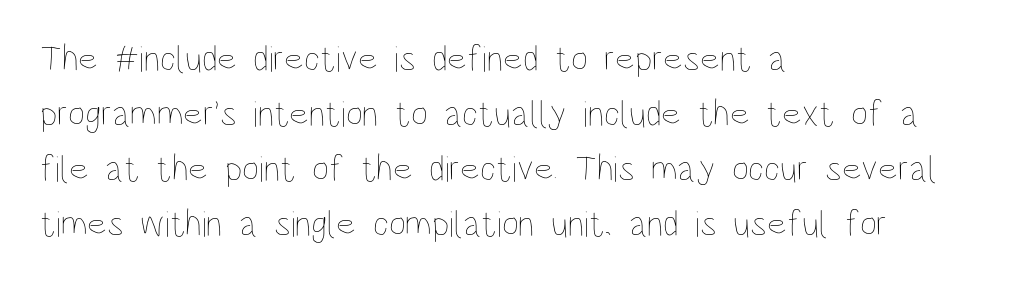
Q: Is the text bold? A: No.
Q: Is the text italic (slanted)? A: No, it is upright.
Q: Is the text underlined? A: No.
Q: How is the paragraph aligned? A: Left-aligned.
Q: Is the spacing between letters normal or unusually wide? A: Normal.
Q: Is the spacing between lines tight, normal or loose? A: Normal.
Q: Width (condensed, normal, or wide)? A: Condensed.
Q: Stroke contrast? A: Low.
Q: x-height? A: Large.
Q: Monospaced? A: No.
